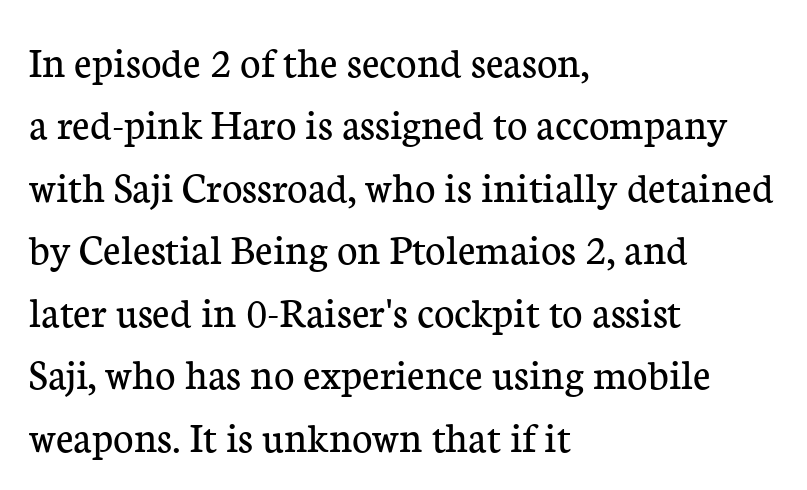
A quiet, ordinary-to-light weight characterises the typeface. A typesetter would mark this as roman, not italic. Compared with typical body copy, the letter spacing here is the same. Glance below the letters and you will spot only blank space.
